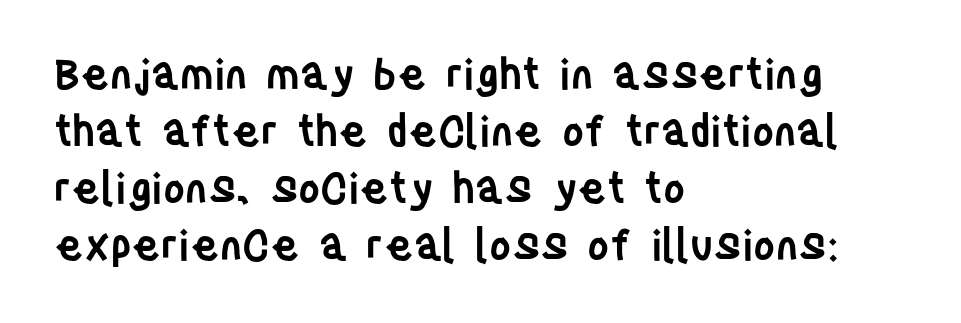
The image shows 42 px semibold, condensed sans-serif type, upright; set left-aligned, normal line spacing (1.36x), normal letter spacing, not underlined; low stroke contrast and a large x-height.
